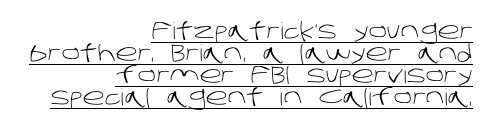
The image shows 23 px text type; set right-aligned, tight line spacing (0.96x), normal letter spacing, underlined.
